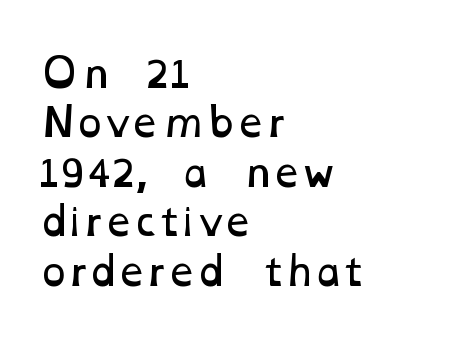
Typeset ragged right — the left edge is the straight one. Observe the ordinary spacing: letters are neighbours, not strangers. No word sits above an underline. Think of a printed novel: that variable character pitch is what you see here. Weight: not bold — regular or lighter. Baseline-to-baseline distance is the conventional proportion of letter height.
